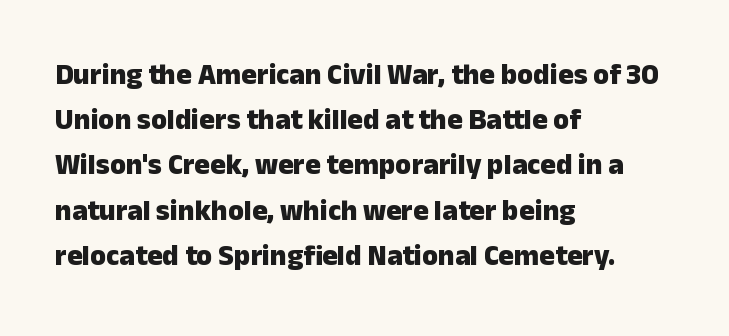
Q: Is the text bold? A: Yes.
Q: Is the text italic (slanted)? A: No, it is upright.
Q: Is the typeface a serif or a sans-serif typeface? A: Sans-serif.
Q: Is the text underlined? A: No.
Q: How is the paragraph aligned? A: Left-aligned.
Q: Is the spacing between letters normal or unusually wide? A: Normal.
Q: Is the spacing between lines tight, normal or loose? A: Normal.
Q: Width (condensed, normal, or wide)? A: Normal.
Q: Stroke contrast? A: Low.
Q: x-height? A: Medium.
Q: Monospaced? A: No.
